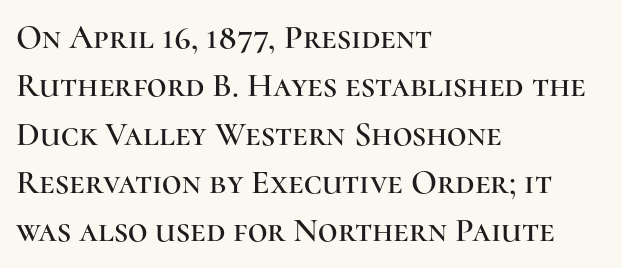
{"serif": "yes", "italic": "no", "width": "normal", "stroke_contrast": "high", "x_height": "medium", "monospaced": "no", "underline": "no", "align": "left", "line_spacing": "normal", "line_spacing_ratio": 1.42, "letter_spacing": "normal", "letter_spacing_em": 0.0, "glyph_px": 34}
